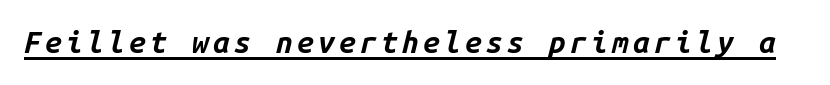
You can tell it's italic because the verticals aren't actually vertical. The rendered words wear a rule along their underside. Every letter is thick-stroked: bold, no question. Looks like terminal output: every glyph gets an equal slot.
